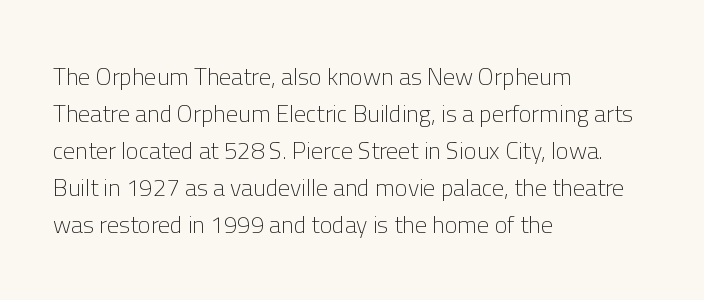
The image shows 24 px text type, upright; set left-aligned, normal line spacing (1.54x), normal letter spacing, not underlined.
